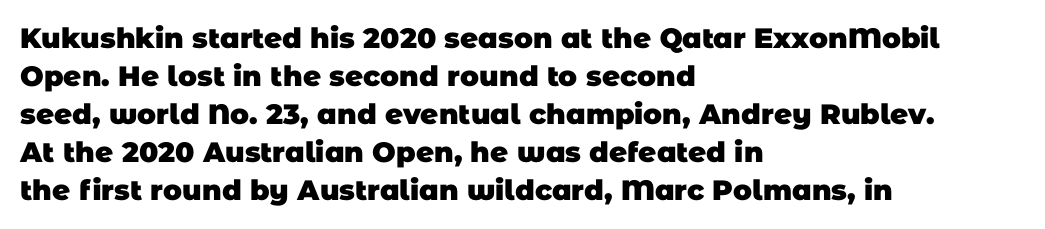
The image shows 28 px heavy sans-serif type; set left-aligned, normal line spacing (1.36x), normal letter spacing, not underlined; low stroke contrast and a large x-height.
